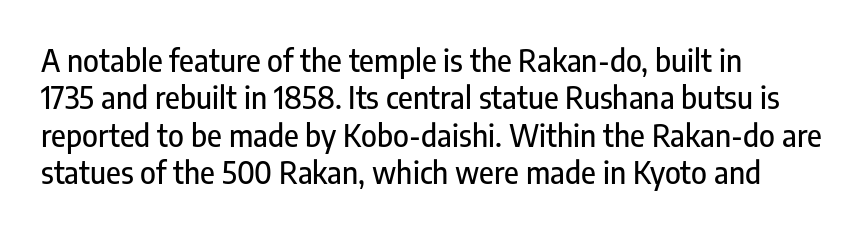
The image shows 30 px condensed sans-serif type, upright; set left-aligned, normal line spacing (1.25x), normal letter spacing, not underlined; low stroke contrast and a medium x-height.
